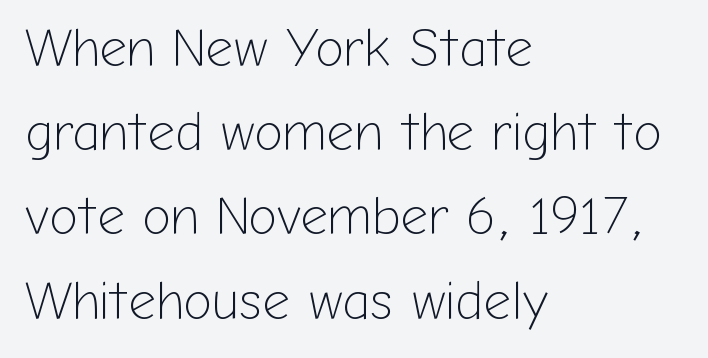
{"serif": "no", "italic": "no", "bold": "no", "weight": "light", "width": "normal", "stroke_contrast": "low", "x_height": "medium", "monospaced": "no", "underline": "no", "align": "left", "line_spacing": "normal", "line_spacing_ratio": 1.56, "letter_spacing": "normal", "letter_spacing_em": 0.0, "glyph_px": 54}
